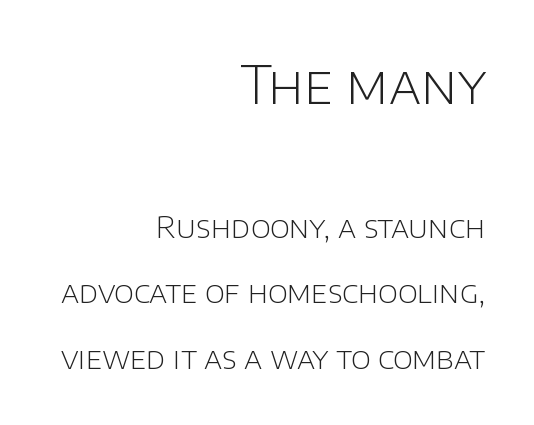
The image shows 53 px light sans-serif type, upright; set right-aligned, loose line spacing (2.18x), normal letter spacing, not underlined; the first (top) block is 1.77x larger; low stroke contrast and a large x-height.
